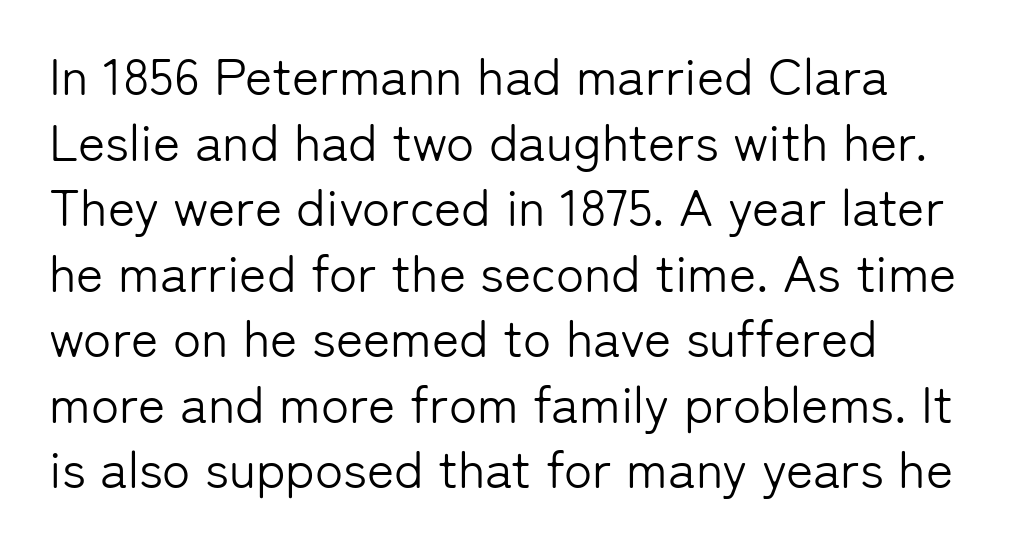
Q: Is the text bold? A: No.
Q: Is the text italic (slanted)? A: No, it is upright.
Q: Is the typeface a serif or a sans-serif typeface? A: Sans-serif.
Q: Is the text underlined? A: No.
Q: How is the paragraph aligned? A: Left-aligned.
Q: Is the spacing between letters normal or unusually wide? A: Normal.
Q: Is the spacing between lines tight, normal or loose? A: Normal.
Q: Width (condensed, normal, or wide)? A: Normal.
Q: Stroke contrast? A: Low.
Q: x-height? A: Medium.
Q: Monospaced? A: No.
